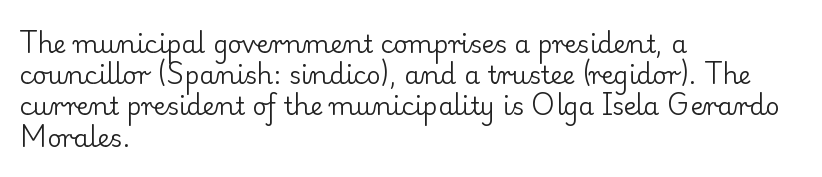
Spacing between characters is what you'd get straight out of the box. Ordinary non-slanted type is in use. The compositor pushed each line to the left boundary. Rows of type keep a routine distance in the vertical direction.
